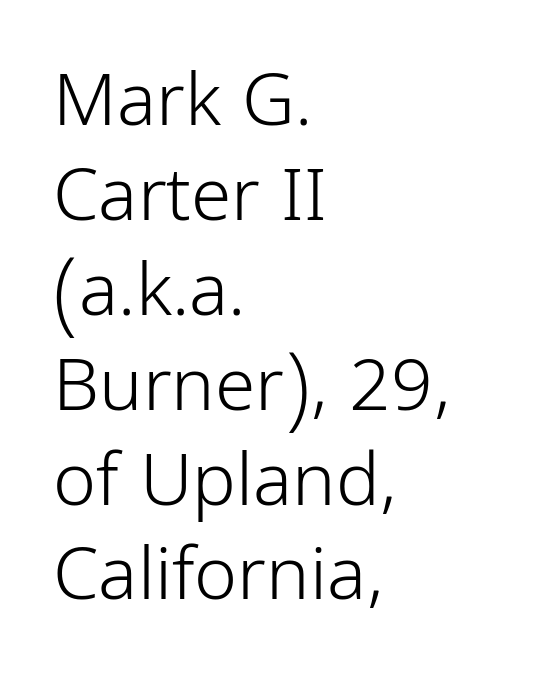
The image shows 73 px light, condensed sans-serif type, upright; set left-aligned, normal line spacing (1.3x), normal letter spacing, not underlined; low stroke contrast and a medium x-height.
